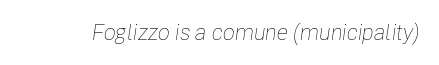
The letterforms sit shoulder to shoulder at normal distance. Each row of text sits above clean, open space. Posture: slanted. Weight: regular or lighter.
